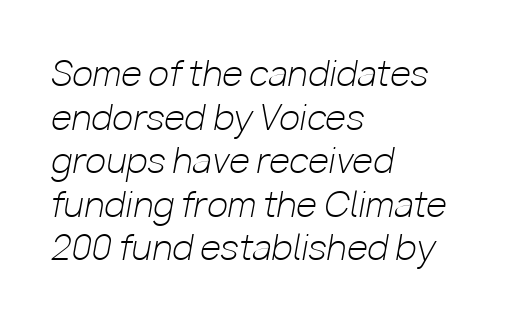
The image shows 34 px light type, italic (leaning right); set left-aligned, normal line spacing (1.28x), normal letter spacing, not underlined; low stroke contrast and a medium x-height.
